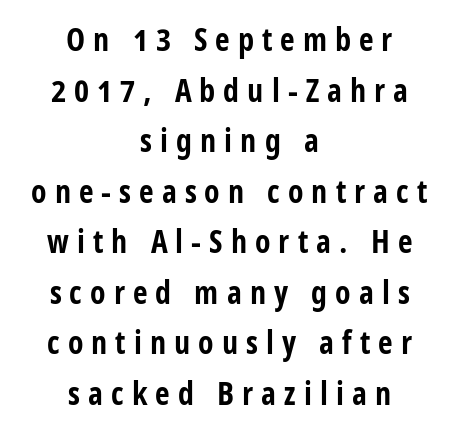
The image shows 32 px bold, condensed sans-serif type, upright; set centered, normal line spacing (1.58x), unusually wide letter spacing (+0.25 em), not underlined; low stroke contrast and a medium x-height.
